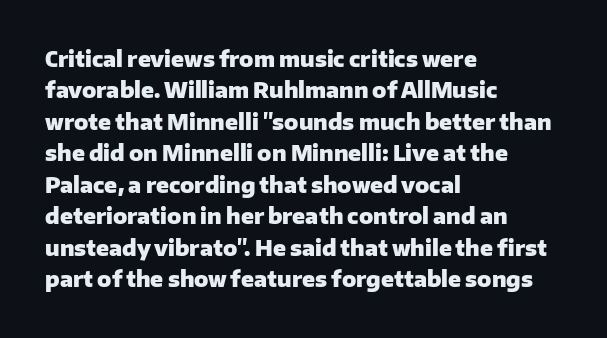
Q: Is the text bold? A: Yes.
Q: Is the text italic (slanted)? A: No, it is upright.
Q: Is the text underlined? A: No.
Q: How is the paragraph aligned? A: Left-aligned.
Q: Is the spacing between letters normal or unusually wide? A: Normal.
Q: Is the spacing between lines tight, normal or loose? A: Normal.
